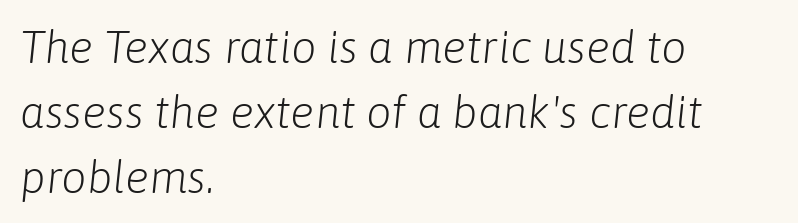
These lines are rendered in a variable-pitch font. Type without underlining. The text block is weighted toward the left margin, trailing off unevenly rightward. The lettering tilts uniformly, giving the passage an italic look. No extra tracking has been applied to these lines.
